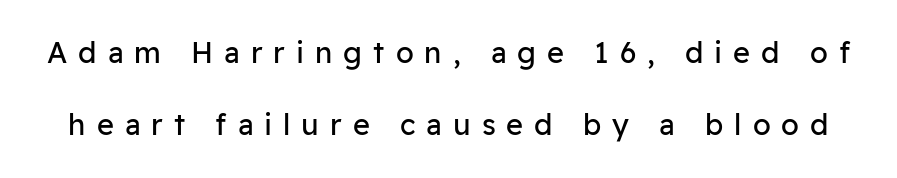
The image shows 29 px regular-weight sans-serif type, upright; set loose line spacing (2.49x), unusually wide letter spacing (+0.38 em), not underlined; low stroke contrast and a medium x-height.
